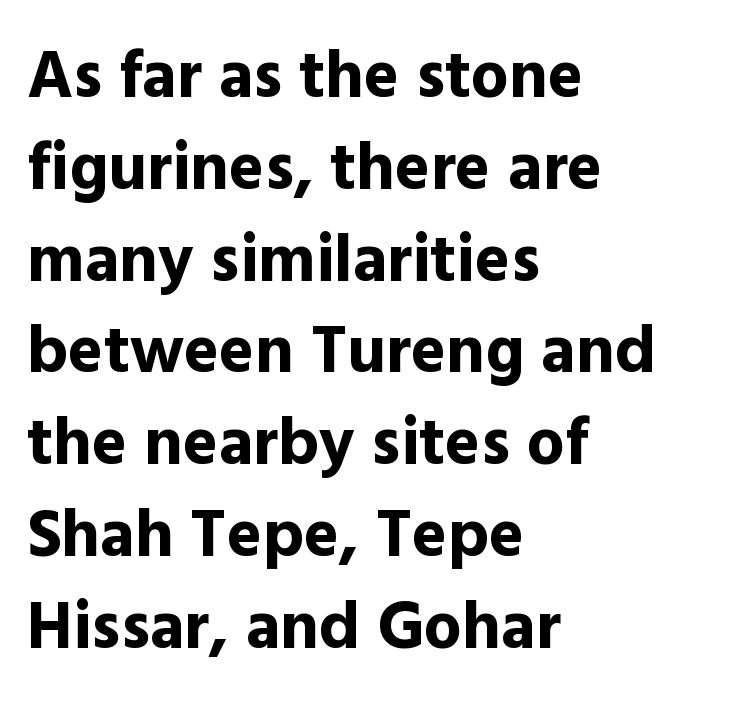
Each word holds together tightly as a unit, with standard inter-letter gaps. Where is the straight margin? On the left. The passage shown is typed in a proportional face where columns would drift. Examine the stroke ends and you'll find no serifs. A typesetter would mark this as roman, not italic. Descender tails drop into unmarked territory.
